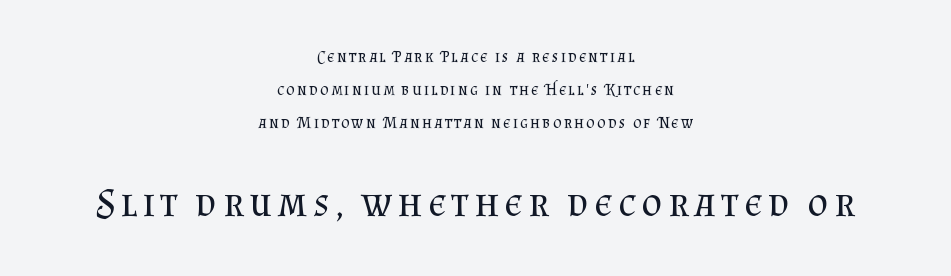
The image shows 40 px regular-weight serif type, upright; set centered, loose line spacing (2.06x), not underlined; the second (bottom) block is 2.5x larger; medium stroke contrast and a small x-height.
